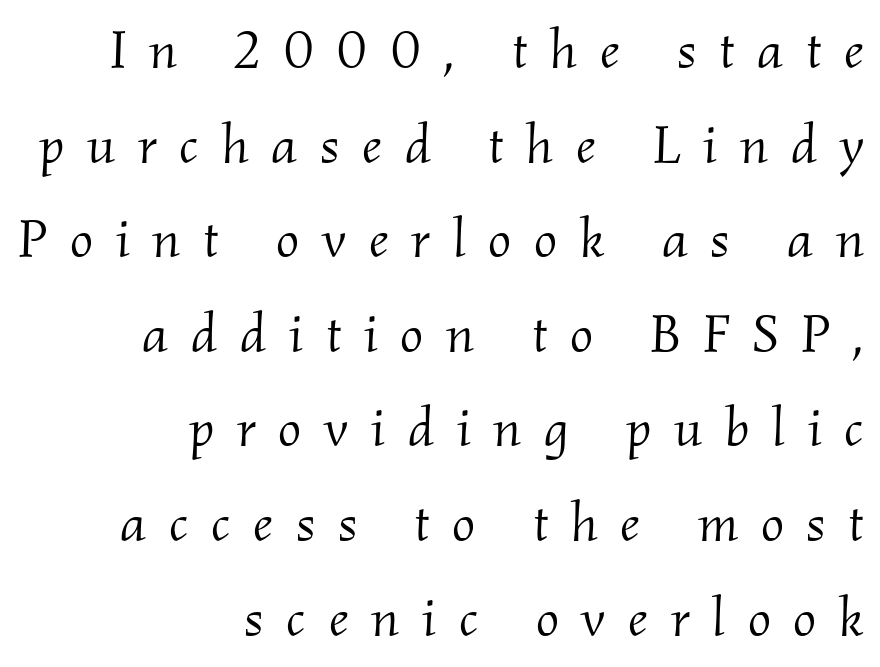
The whole block is typeset with a tilt. A student would call this right alignment; a typographer would say flush right, rag left. Serif or sans? Serif — the stroke terminals have little feet. The font is comparable to plain body text, perhaps lighter. Descenders are the only things crossing below the line. Note the varied advance widths — an 'i' is clearly narrower than an 'm'.
